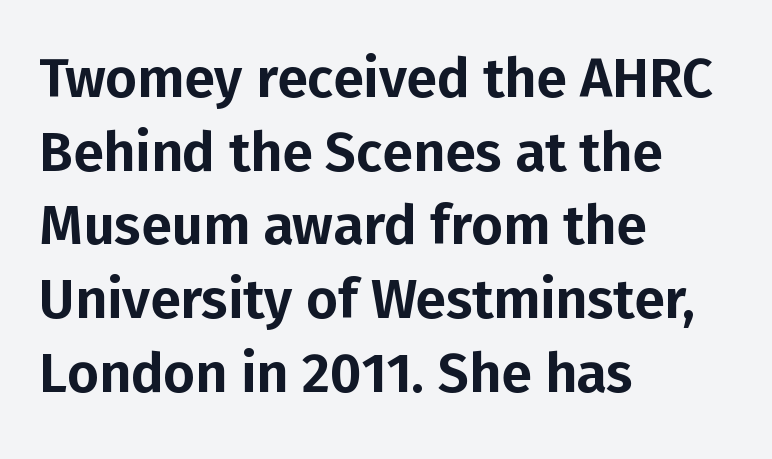
The image shows 55 px sans-serif type, upright; set left-aligned, normal line spacing (1.34x), normal letter spacing, not underlined; low stroke contrast and a medium x-height.
